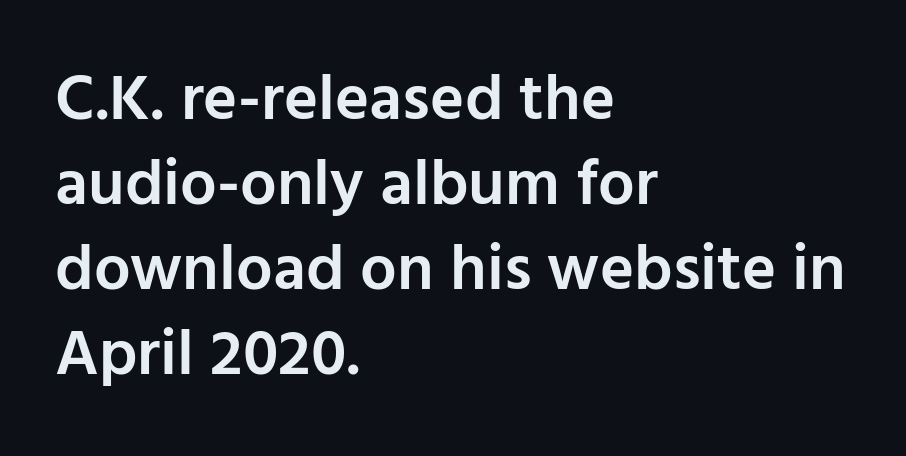
{"serif": "no", "italic": "no", "bold": "semi", "weight": "semibold", "width": "normal", "stroke_contrast": "low", "x_height": "medium", "monospaced": "no", "underline": "no", "align": "left", "line_spacing": "normal", "line_spacing_ratio": 1.31, "letter_spacing": "normal", "letter_spacing_em": 0.0, "glyph_px": 65}
